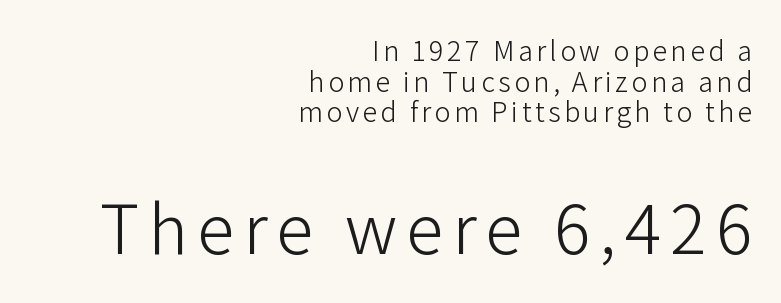
{"serif": "no", "italic": "no", "bold": "no", "weight": "light", "width": "normal", "stroke_contrast": "low", "x_height": "medium", "monospaced": "no", "underline": "no", "align": "right", "line_spacing": "tight", "line_spacing_ratio": 1.13, "larger_block": "second", "size_ratio": 2.52, "glyph_px": 68}
